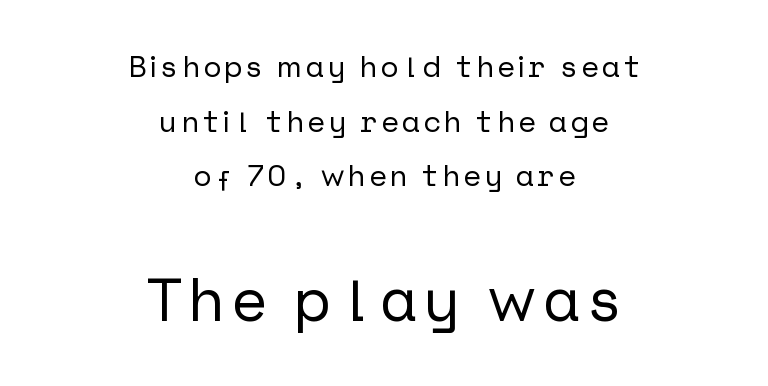
{"serif": "no", "italic": "no", "width": "normal", "stroke_contrast": "low", "x_height": "medium", "underline": "no", "align": "center", "line_spacing_ratio": 1.82, "larger_block": "second", "size_ratio": 2.03, "glyph_px": 61}
